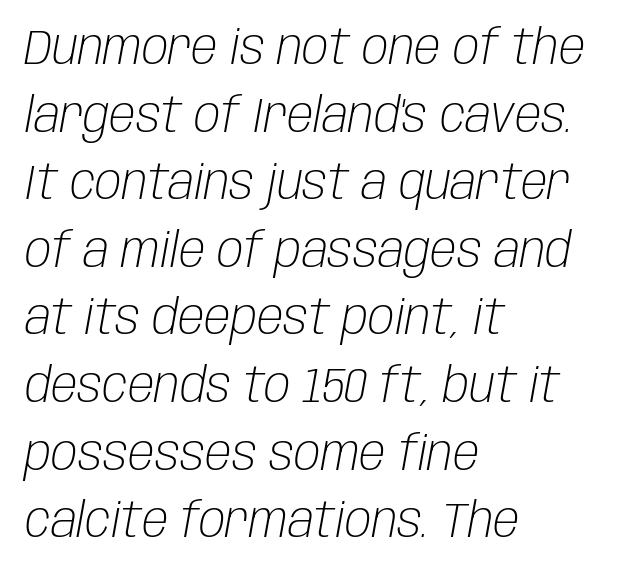
Is this a fixed-width face? No — the glyphs have proportional, varying widths. Interline gaps are of average width in this sample. The passage shown has conventional tracking throughout. Compared with ordinary roman type, these characters are visibly tilted.
